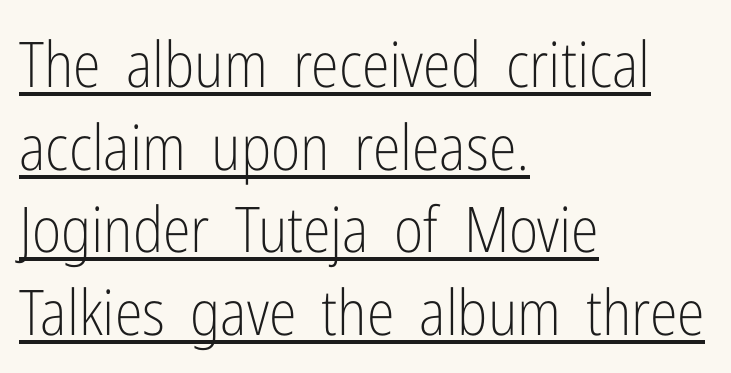
Q: Is the text bold? A: No.
Q: Is the text italic (slanted)? A: No, it is upright.
Q: Is the typeface a serif or a sans-serif typeface? A: Sans-serif.
Q: Is the text underlined? A: Yes.
Q: How is the paragraph aligned? A: Left-aligned.
Q: Is the spacing between letters normal or unusually wide? A: Normal.
Q: Is the spacing between lines tight, normal or loose? A: Normal.
Q: Width (condensed, normal, or wide)? A: Condensed.
Q: Stroke contrast? A: Low.
Q: x-height? A: Medium.
Q: Monospaced? A: No.
